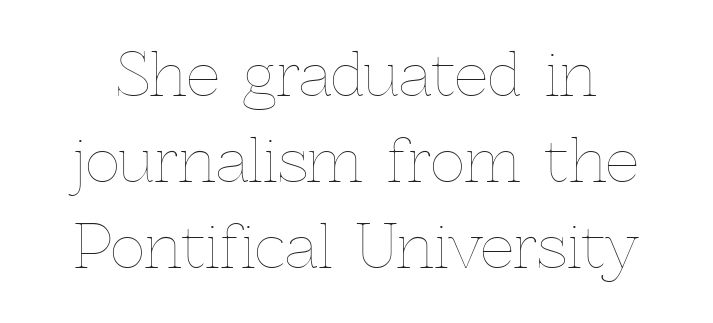
Q: Is the text bold? A: No.
Q: Is the text italic (slanted)? A: No, it is upright.
Q: Is the text underlined? A: No.
Q: Is the spacing between letters normal or unusually wide? A: Normal.
Q: Is the spacing between lines tight, normal or loose? A: Normal.
Q: Width (condensed, normal, or wide)? A: Normal.
Q: x-height? A: Medium.
Q: Monospaced? A: No.
